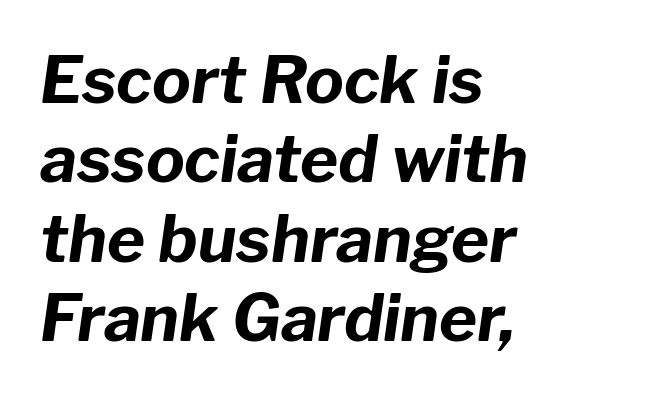
{"italic": "yes", "lean": "right", "slant_degrees": 8, "bold": "yes", "weight": "bold", "width": "normal", "stroke_contrast": "low", "x_height": "medium", "monospaced": "no", "underline": "no", "align": "left", "line_spacing_ratio": 1.22, "letter_spacing": "normal", "letter_spacing_em": 0.0, "glyph_px": 65}
